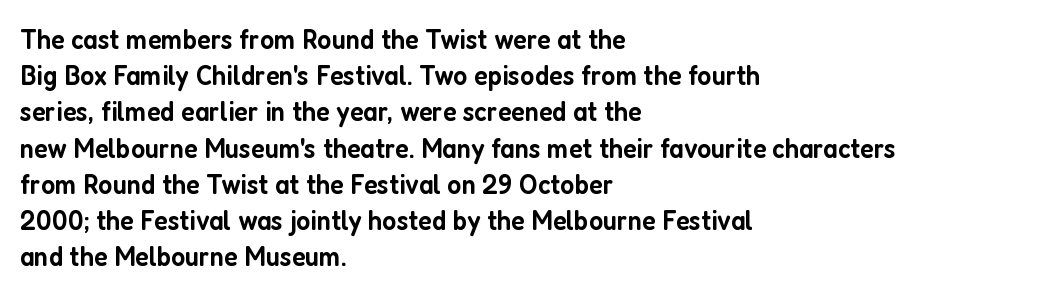
The image shows 29 px semibold, condensed sans-serif type, upright; set left-aligned, normal line spacing (1.25x), normal letter spacing, not underlined; low stroke contrast and a medium x-height.
